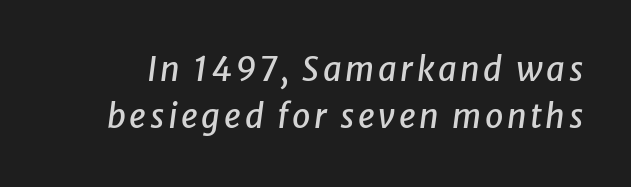
{"italic": "yes", "lean": "right", "slant_degrees": 8, "width": "normal", "stroke_contrast": "low", "x_height": "medium", "monospaced": "no", "underline": "no", "line_spacing": "normal", "line_spacing_ratio": 1.43, "glyph_px": 33}
